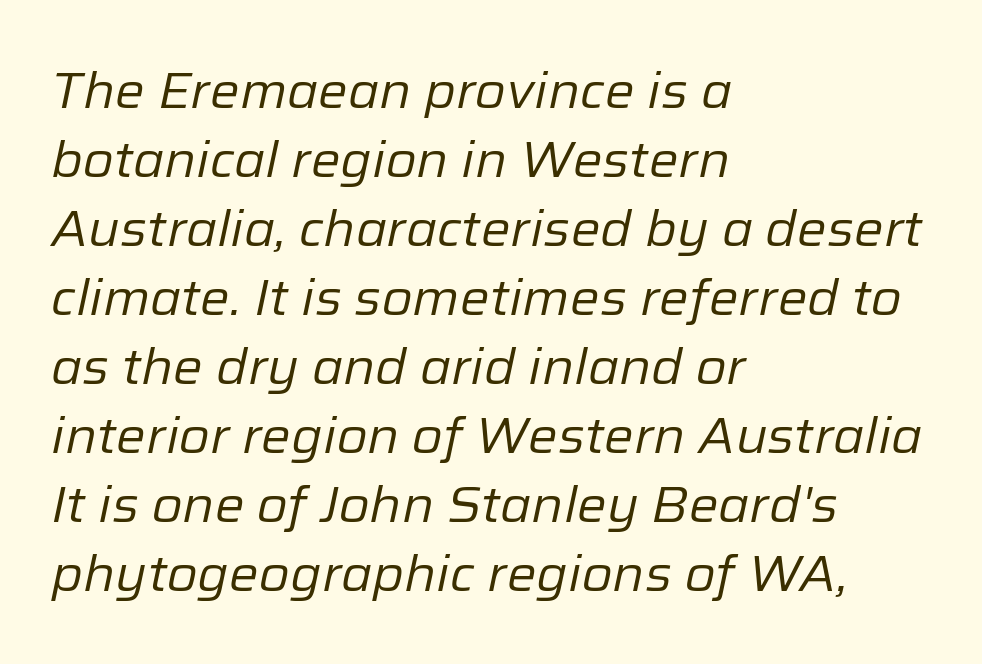
{"italic": "yes", "lean": "right", "slant_degrees": 12, "bold": "no", "weight": "regular", "width": "normal", "stroke_contrast": "low", "x_height": "medium", "monospaced": "no", "underline": "no", "align": "left", "line_spacing": "normal", "line_spacing_ratio": 1.38, "letter_spacing": "normal", "letter_spacing_em": 0.0, "glyph_px": 50}
